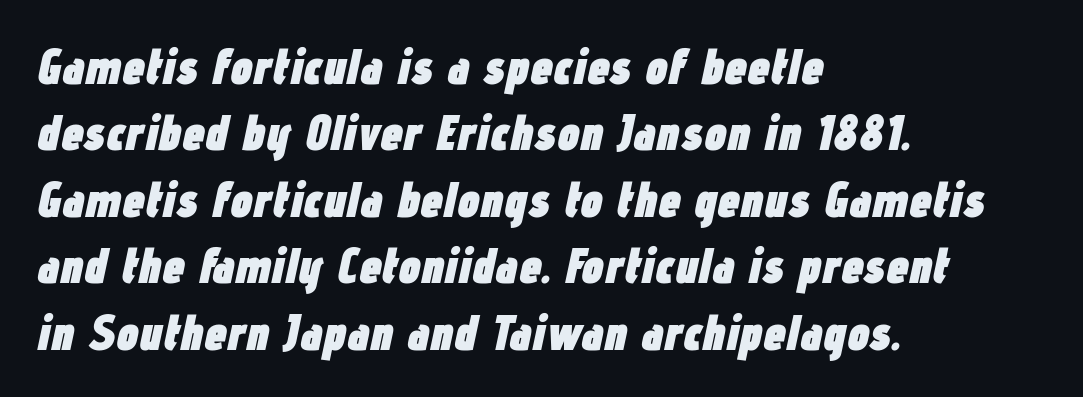
Plenty of ink on the page — the face is bold. The glyphs are unaccompanied by any horizontal stroke below them. You could not count columns in this text — the font is proportionally spaced. Does the leading feel generous? No, just average. The font's italic variant was chosen for this text.
